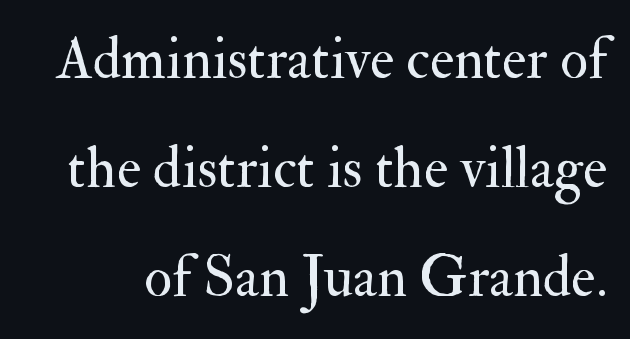
{"serif": "yes", "italic": "no", "bold": "no", "weight": "regular", "width": "normal", "stroke_contrast": "medium", "x_height": "small", "monospaced": "no", "underline": "no", "line_spacing_ratio": 1.88, "letter_spacing": "normal", "letter_spacing_em": 0.0, "glyph_px": 58}
